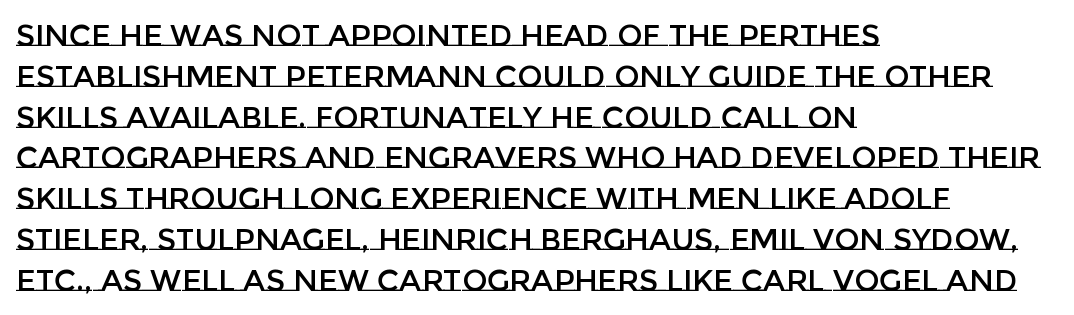
Only glyphs here, with clear space below each row. Reading down the block, your eye returns to a fixed left position each line. Proportional: the letters do not fall into vertical columns. How are the letters spaced? Ordinarily, with no added tracking. Italic? Not at all — the glyphs are vertical.
